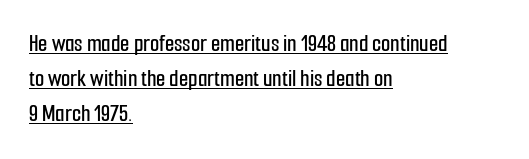
{"italic": "no", "underline": "yes", "align": "left", "line_spacing": "normal", "line_spacing_ratio": 1.46, "letter_spacing": "normal", "letter_spacing_em": 0.0, "glyph_px": 24}
